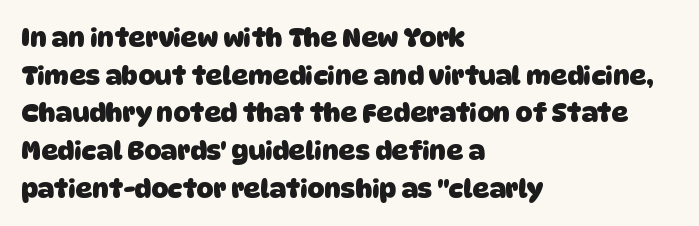
Q: Is the text bold? A: Yes.
Q: Is the text underlined? A: No.
Q: How is the paragraph aligned? A: Left-aligned.
Q: Is the spacing between letters normal or unusually wide? A: Normal.
Q: Is the spacing between lines tight, normal or loose? A: Normal.
